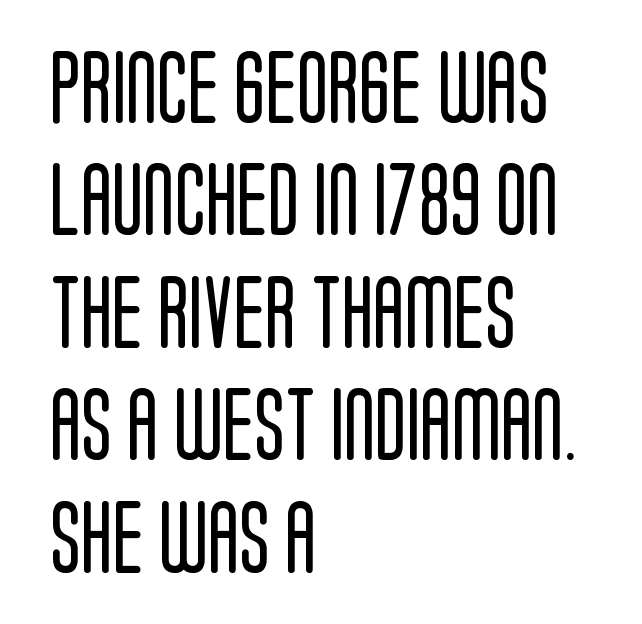
{"serif": "no", "italic": "no", "bold": "no", "weight": "regular", "width": "condensed", "stroke_contrast": "low", "x_height": "large", "monospaced": "no", "underline": "no", "align": "left", "line_spacing": "normal", "line_spacing_ratio": 1.54, "letter_spacing": "normal", "letter_spacing_em": 0.0, "glyph_px": 73}
